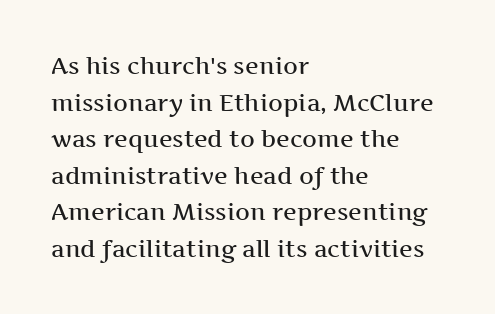
Q: Is the text bold? A: Semi-bold.
Q: Is the text italic (slanted)? A: No, it is upright.
Q: Is the text underlined? A: No.
Q: How is the paragraph aligned? A: Left-aligned.
Q: Is the spacing between letters normal or unusually wide? A: Normal.
Q: Is the spacing between lines tight, normal or loose? A: Normal.
